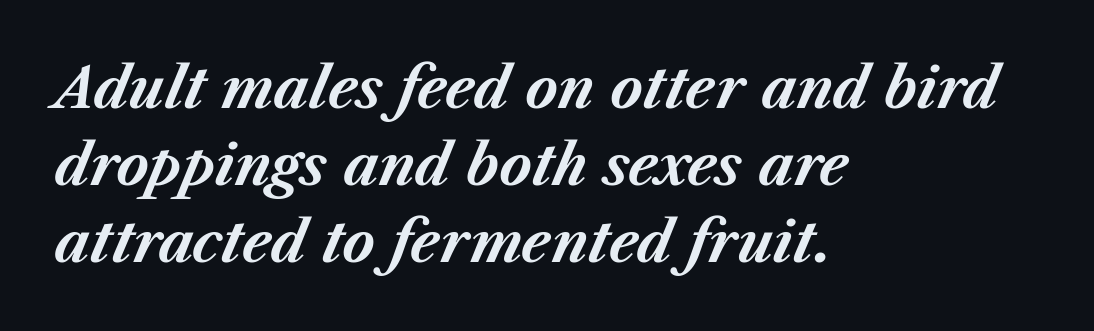
{"italic": "yes", "lean": "right", "slant_degrees": 23, "bold": "yes", "weight": "bold", "width": "normal", "stroke_contrast": "medium", "x_height": "medium", "monospaced": "no", "underline": "no", "align": "left", "line_spacing": "normal", "line_spacing_ratio": 1.4, "letter_spacing": "normal", "letter_spacing_em": 0.0, "glyph_px": 55}
